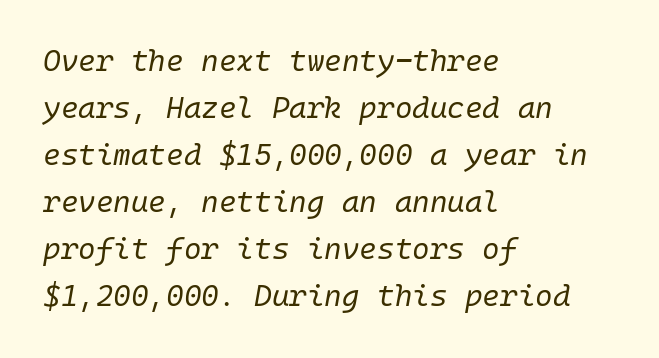
{"italic": "yes", "lean": "right", "slant_degrees": 10, "bold": "no", "weight": "regular", "width": "normal", "stroke_contrast": "low", "x_height": "medium", "underline": "no", "align": "left", "line_spacing": "normal", "line_spacing_ratio": 1.57, "letter_spacing": "normal", "letter_spacing_em": 0.0, "glyph_px": 30}
